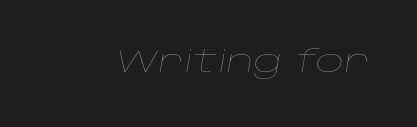
The image shows 31 px thin, wide type, italic (leaning right); set normal letter spacing, not underlined; low stroke contrast and a large x-height.
